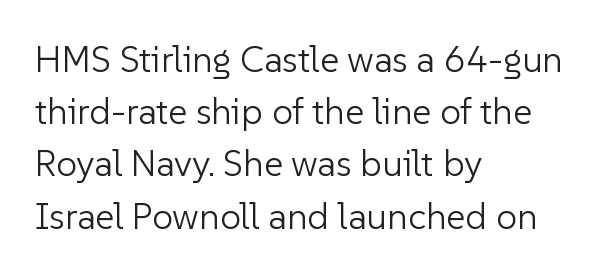
The image shows 37 px light sans-serif type, upright; set left-aligned, normal line spacing (1.41x), normal letter spacing, not underlined; low stroke contrast and a medium x-height.
